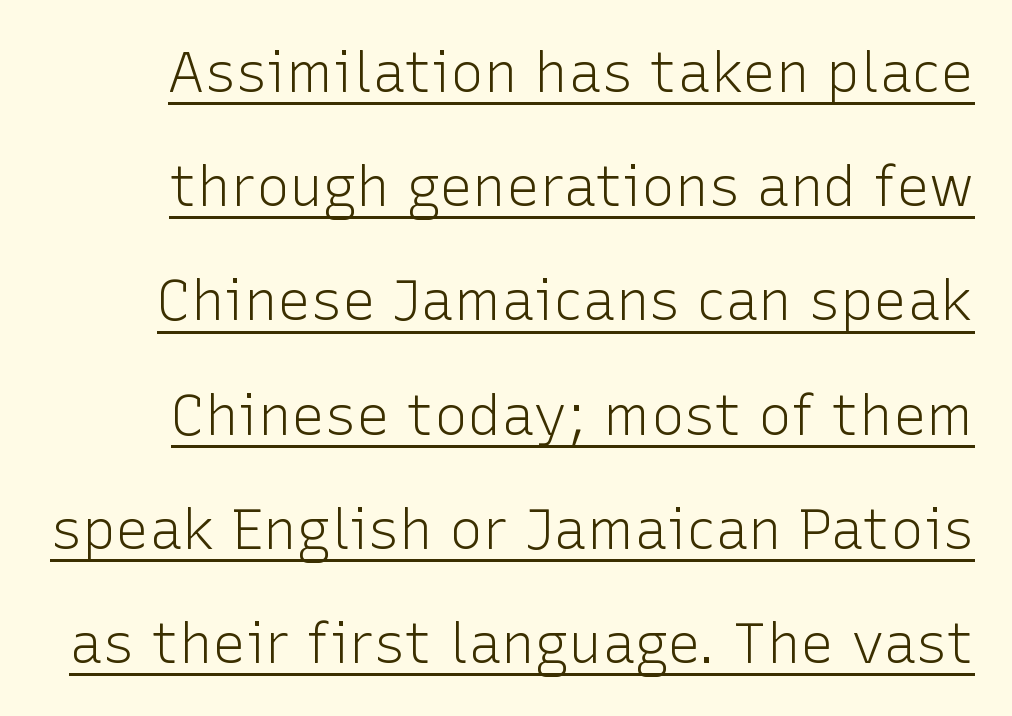
The image shows 56 px light sans-serif type, upright; set loose line spacing (2.04x), normal letter spacing, underlined; low stroke contrast and a medium x-height.
